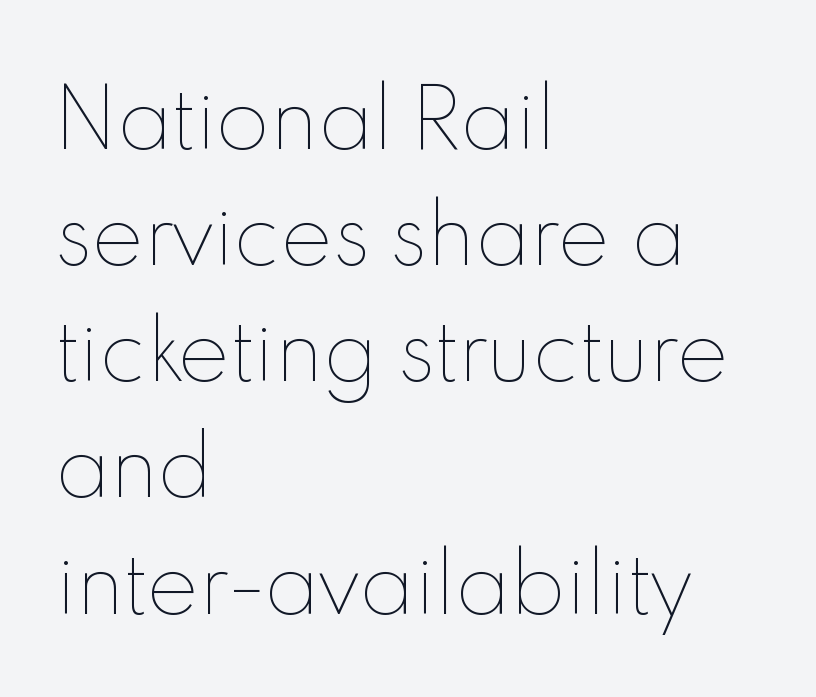
The image shows 79 px thin type, upright; set left-aligned, normal line spacing (1.47x), normal letter spacing, not underlined; a small x-height.
